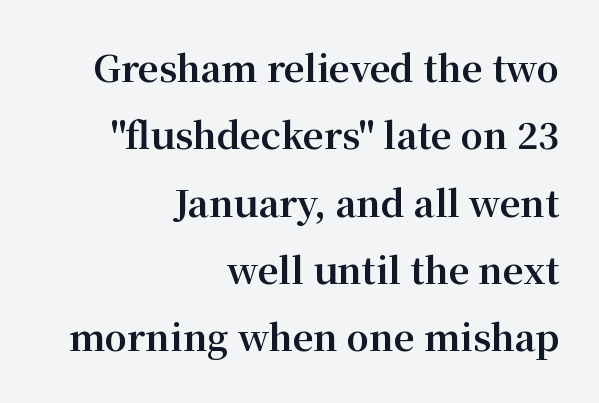
The image shows 36 px bold serif type, upright; set right-aligned, line spacing 1.87x, normal letter spacing, not underlined; medium stroke contrast and a medium x-height.
